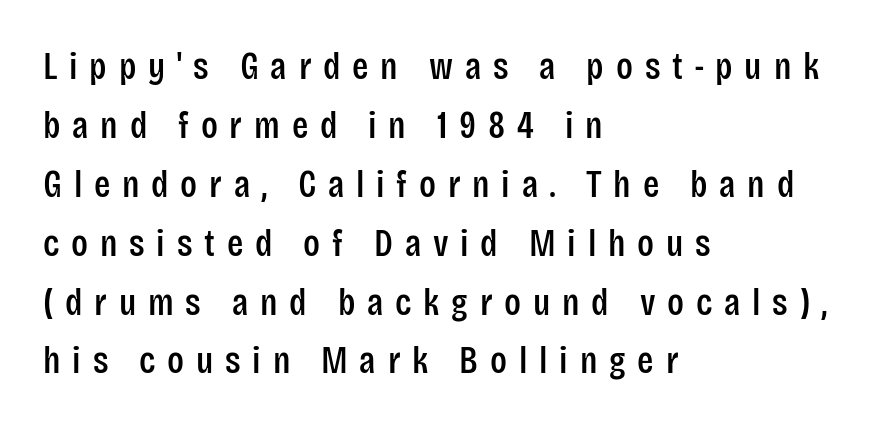
{"serif": "no", "italic": "no", "width": "condensed", "stroke_contrast": "low", "x_height": "large", "monospaced": "no", "underline": "no", "align": "left", "line_spacing": "normal", "line_spacing_ratio": 1.55, "letter_spacing": "wide", "letter_spacing_em": 0.31, "glyph_px": 38}
